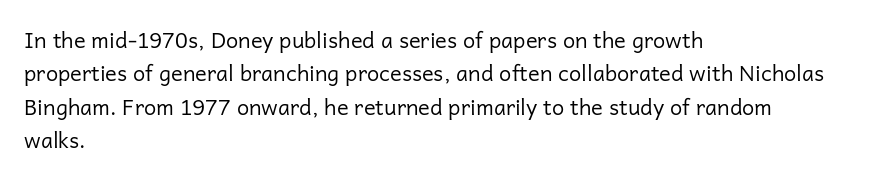
The image shows 22 px text type, upright; set left-aligned, normal line spacing (1.52x), normal letter spacing, not underlined.
